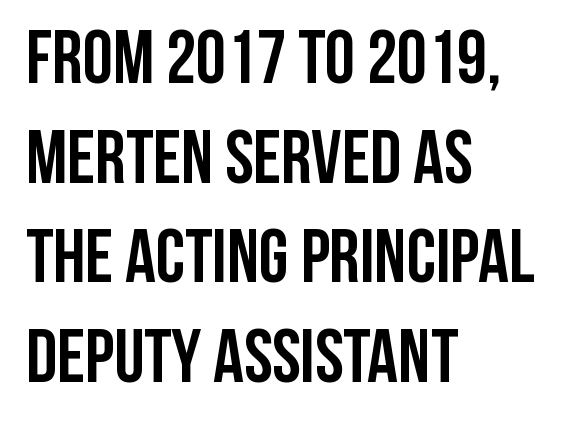
Q: Is the text bold? A: Yes.
Q: Is the text italic (slanted)? A: No, it is upright.
Q: Is the typeface a serif or a sans-serif typeface? A: Sans-serif.
Q: Is the text underlined? A: No.
Q: How is the paragraph aligned? A: Left-aligned.
Q: Is the spacing between letters normal or unusually wide? A: Normal.
Q: Is the spacing between lines tight, normal or loose? A: Normal.
Q: Width (condensed, normal, or wide)? A: Condensed.
Q: Stroke contrast? A: Low.
Q: x-height? A: Large.
Q: Monospaced? A: No.
